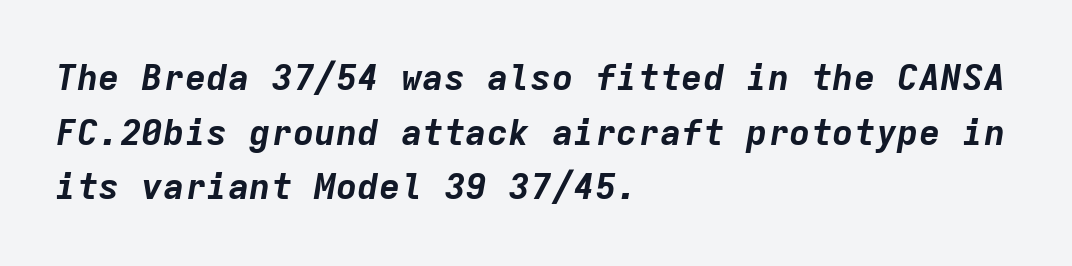
Q: Is the text bold? A: Yes.
Q: Is the text italic (slanted)? A: Yes, it leans right by about 9 degrees.
Q: Is the text underlined? A: No.
Q: How is the paragraph aligned? A: Left-aligned.
Q: Is the spacing between letters normal or unusually wide? A: Normal.
Q: Is the spacing between lines tight, normal or loose? A: Normal.
Q: Width (condensed, normal, or wide)? A: Normal.
Q: Stroke contrast? A: Low.
Q: x-height? A: Medium.
Q: Monospaced? A: Yes.
